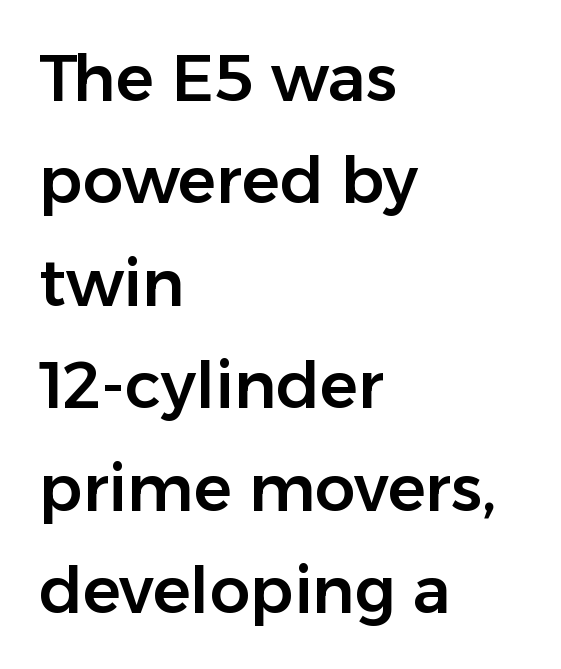
{"serif": "no", "italic": "no", "width": "normal", "stroke_contrast": "low", "x_height": "medium", "monospaced": "no", "underline": "no", "align": "left", "line_spacing": "normal", "line_spacing_ratio": 1.6, "letter_spacing": "normal", "letter_spacing_em": 0.0, "glyph_px": 64}
